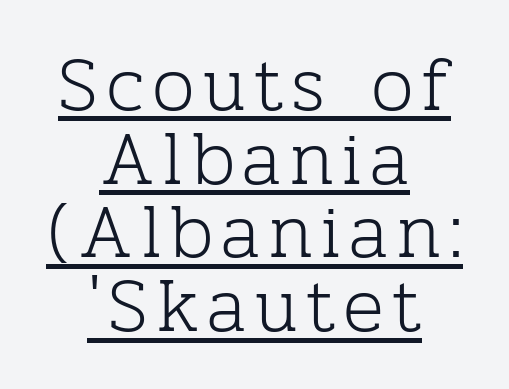
{"serif": "yes", "italic": "no", "bold": "no", "weight": "light", "width": "normal", "stroke_contrast": "low", "x_height": "medium", "monospaced": "no", "underline": "yes", "align": "center", "line_spacing": "tight", "line_spacing_ratio": 0.97, "glyph_px": 76}
